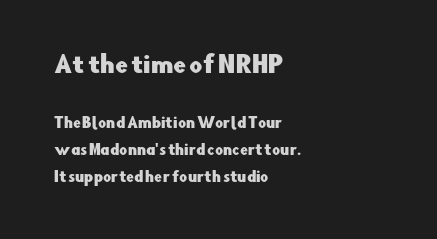
The first block has been scaled up relative to the second. A clean baseline with only descenders dipping below it. If you measured baseline to baseline, you'd find a long distance. A typesetter would mark this as roman, not italic. This rendering leaves character spacing at its baseline value. These lines stack with their left ends in a neat column.
